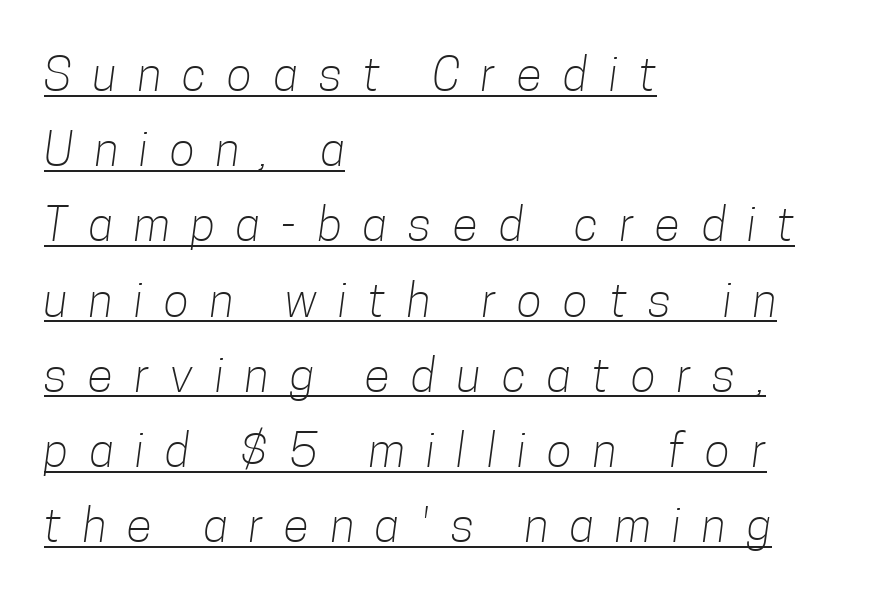
The image shows 47 px light, condensed sans-serif type; set left-aligned, normal line spacing (1.6x), unusually wide letter spacing (+0.45 em), underlined; low stroke contrast and a medium x-height.
